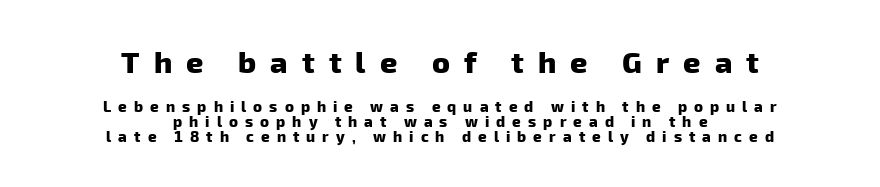
Q: Is the text bold? A: Yes.
Q: Is the typeface a serif or a sans-serif typeface? A: Sans-serif.
Q: Is the text underlined? A: No.
Q: How is the paragraph aligned? A: Centered.
Q: Is the spacing between letters normal or unusually wide? A: Unusually wide.
Q: Is the spacing between lines tight, normal or loose? A: Tight.
Q: Which block of text is set in a larger size, the first (top) or the second (bottom)? A: The first (top) one.
Q: Width (condensed, normal, or wide)? A: Normal.
Q: Stroke contrast? A: Low.
Q: x-height? A: Medium.
Q: Monospaced? A: No.
